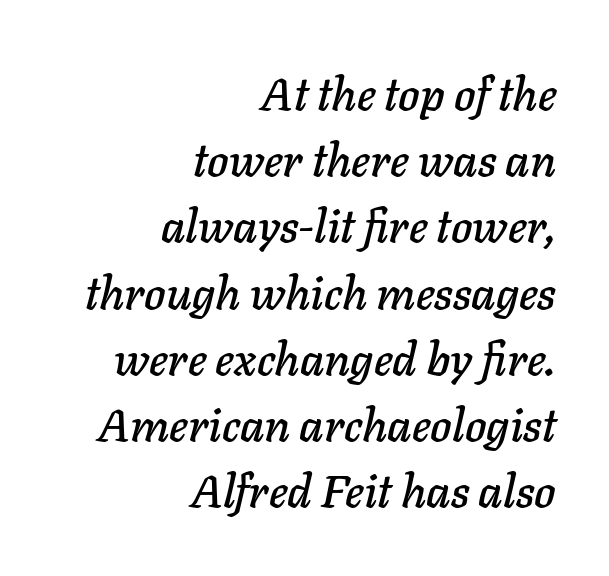
{"italic": "yes", "lean": "right", "slant_degrees": 11, "width": "normal", "stroke_contrast": "low", "x_height": "medium", "monospaced": "no", "underline": "no", "align": "right", "line_spacing": "normal", "line_spacing_ratio": 1.44, "letter_spacing": "normal", "letter_spacing_em": 0.0, "glyph_px": 46}
